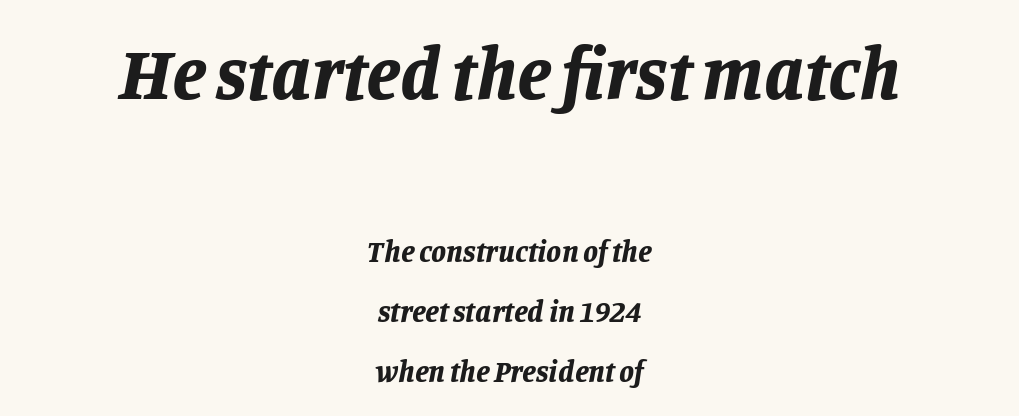
{"italic": "yes", "lean": "right", "slant_degrees": 11, "bold": "yes", "weight": "bold", "width": "normal", "stroke_contrast": "low", "x_height": "large", "monospaced": "no", "underline": "no", "align": "center", "line_spacing": "loose", "line_spacing_ratio": 1.99, "letter_spacing": "normal", "letter_spacing_em": 0.0, "larger_block": "first", "size_ratio": 2.47, "glyph_px": 74}
